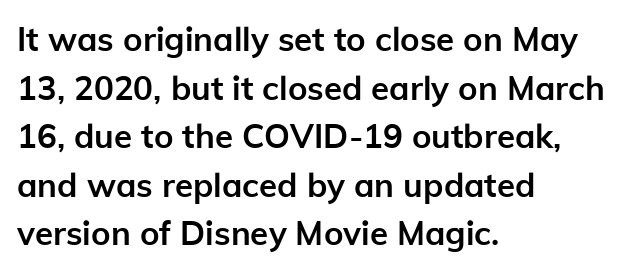
{"serif": "no", "italic": "no", "bold": "yes", "weight": "semibold", "width": "normal", "stroke_contrast": "low", "x_height": "medium", "monospaced": "no", "underline": "no", "align": "left", "line_spacing": "normal", "line_spacing_ratio": 1.47, "letter_spacing": "normal", "letter_spacing_em": 0.0, "glyph_px": 33}
